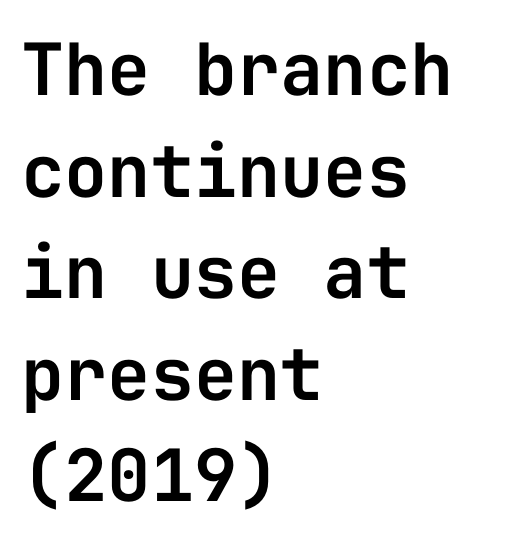
Q: Is the text italic (slanted)? A: No, it is upright.
Q: Is the typeface a serif or a sans-serif typeface? A: Sans-serif.
Q: Is the text underlined? A: No.
Q: How is the paragraph aligned? A: Left-aligned.
Q: Is the spacing between letters normal or unusually wide? A: Normal.
Q: Is the spacing between lines tight, normal or loose? A: Normal.
Q: Width (condensed, normal, or wide)? A: Normal.
Q: Stroke contrast? A: Low.
Q: x-height? A: Medium.
Q: Monospaced? A: Yes.
